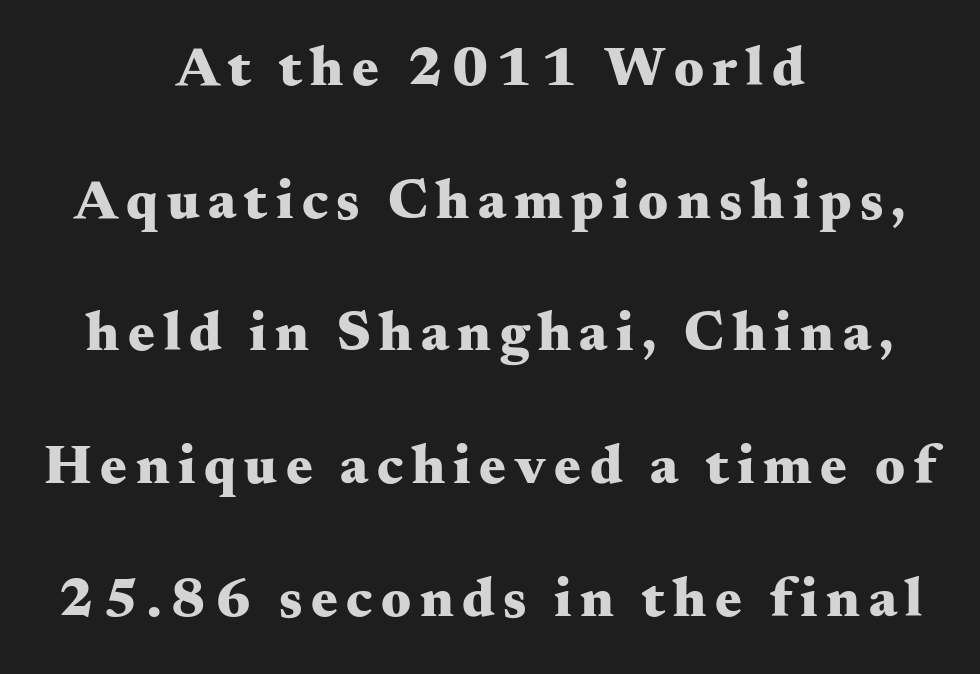
{"serif": "yes", "italic": "no", "bold": "yes", "weight": "heavy", "width": "wide", "stroke_contrast": "medium", "x_height": "small", "monospaced": "no", "underline": "no", "align": "center", "line_spacing": "loose", "line_spacing_ratio": 2.37, "glyph_px": 56}
